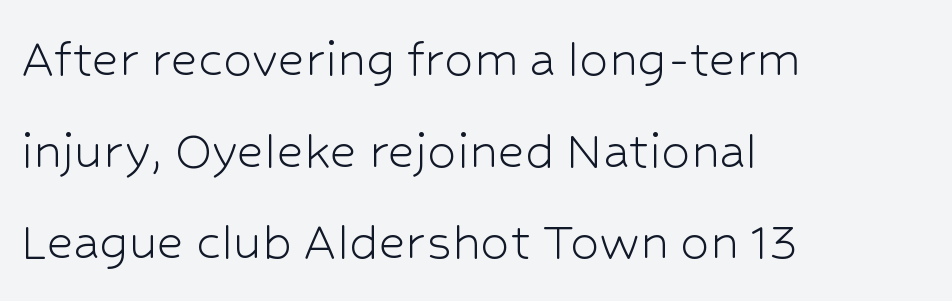
Q: Is the text bold? A: No.
Q: Is the text italic (slanted)? A: No, it is upright.
Q: Is the typeface a serif or a sans-serif typeface? A: Sans-serif.
Q: Is the text underlined? A: No.
Q: How is the paragraph aligned? A: Left-aligned.
Q: Is the spacing between letters normal or unusually wide? A: Normal.
Q: Is the spacing between lines tight, normal or loose? A: Normal.
Q: Width (condensed, normal, or wide)? A: Normal.
Q: Stroke contrast? A: Low.
Q: x-height? A: Medium.
Q: Monospaced? A: No.
